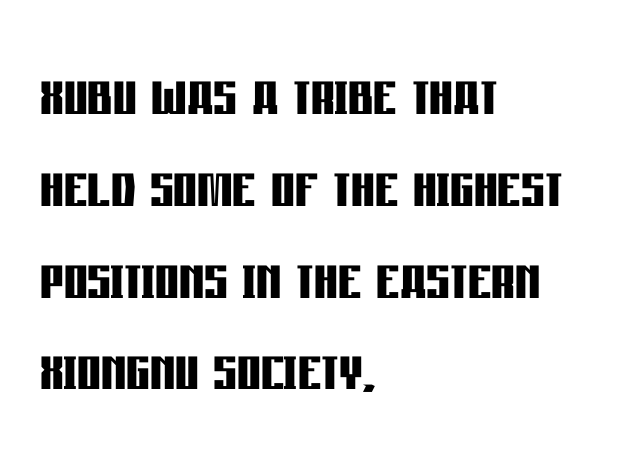
The image shows 74 px semibold, condensed sans-serif type, upright; set left-aligned, line spacing 1.24x, normal letter spacing, not underlined; low stroke contrast and a large x-height.
